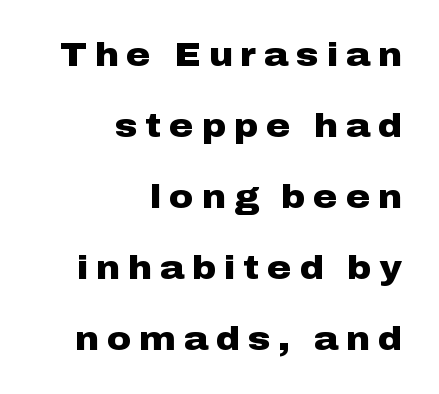
Q: Is the text bold? A: Yes.
Q: Is the text italic (slanted)? A: No, it is upright.
Q: Is the typeface a serif or a sans-serif typeface? A: Sans-serif.
Q: Is the text underlined? A: No.
Q: How is the paragraph aligned? A: Right-aligned.
Q: Is the spacing between letters normal or unusually wide? A: Unusually wide.
Q: Is the spacing between lines tight, normal or loose? A: Loose.
Q: Width (condensed, normal, or wide)? A: Wide.
Q: Stroke contrast? A: Low.
Q: x-height? A: Medium.
Q: Monospaced? A: No.
